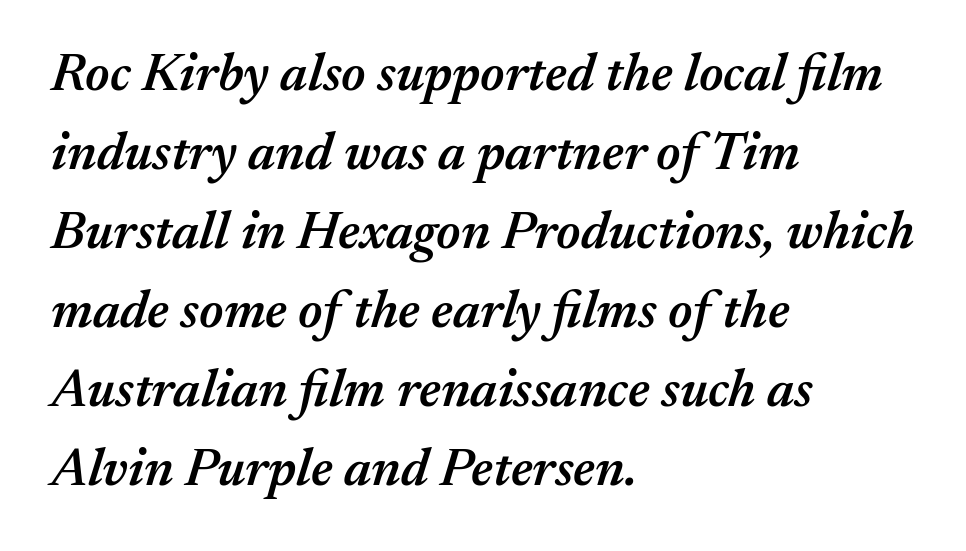
A typesetter would call this zero additional tracking. If you drew a ruler down the left edge, every line would touch it. There's an unmistakable incline to the writing here. The passage shown is semibold, sitting just below true bold. The lines sit at an ordinary, default distance from one another.
